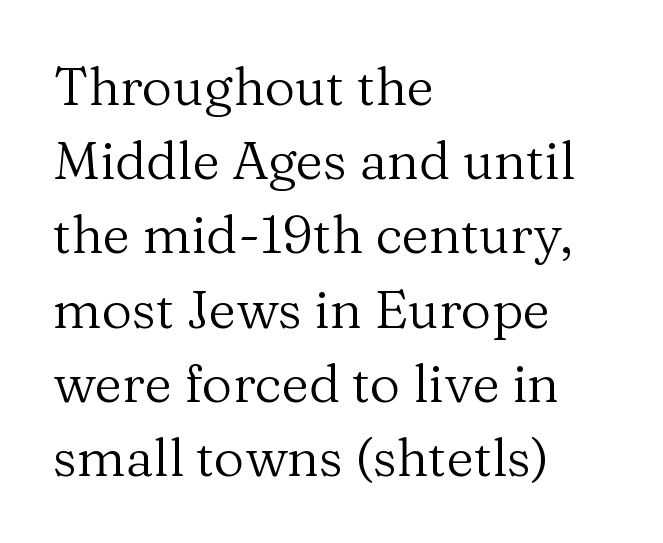
The image shows 53 px regular-weight serif type, upright; set left-aligned, normal line spacing (1.4x), normal letter spacing, not underlined; medium stroke contrast and a medium x-height.
